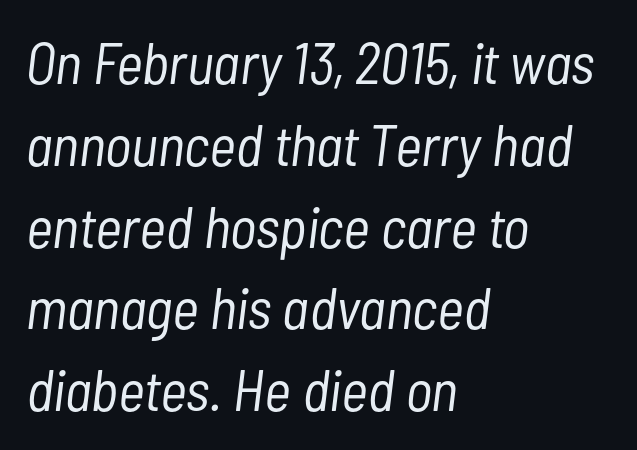
{"italic": "yes", "lean": "right", "slant_degrees": 7, "bold": "no", "weight": "light", "width": "condensed", "stroke_contrast": "low", "x_height": "medium", "monospaced": "no", "underline": "no", "align": "left", "line_spacing": "normal", "line_spacing_ratio": 1.41, "letter_spacing": "normal", "letter_spacing_em": 0.0, "glyph_px": 58}
